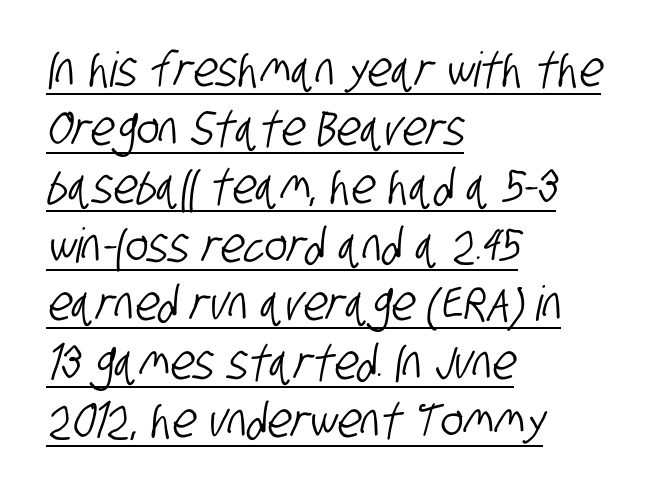
{"serif": "no", "width": "condensed", "stroke_contrast": "low", "x_height": "large", "monospaced": "no", "underline": "yes", "align": "left", "line_spacing_ratio": 1.22, "letter_spacing": "normal", "letter_spacing_em": 0.0, "glyph_px": 48}
